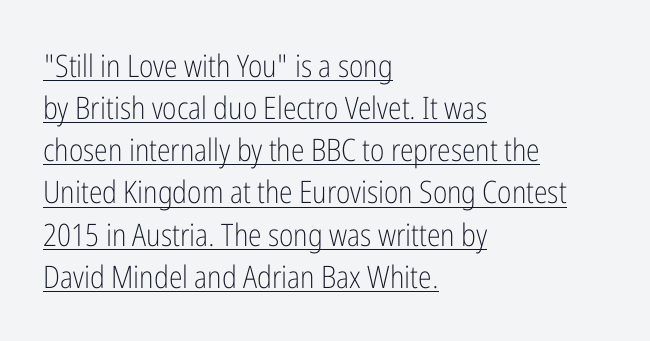
The image shows 31 px light, condensed sans-serif type, upright; set left-aligned, normal line spacing (1.36x), normal letter spacing, underlined; low stroke contrast and a medium x-height.
